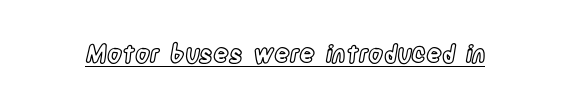
{"underline": "yes", "letter_spacing": "normal", "letter_spacing_em": 0.0, "glyph_px": 24}
